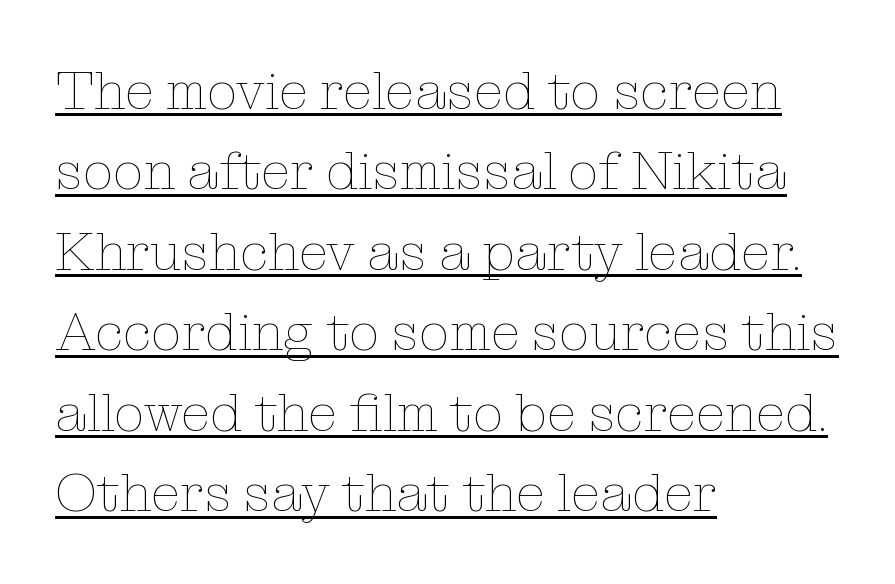
{"italic": "no", "bold": "no", "weight": "thin", "width": "normal", "stroke_contrast": "low", "x_height": "medium", "monospaced": "no", "underline": "yes", "align": "left", "line_spacing": "normal", "line_spacing_ratio": 1.49, "letter_spacing": "normal", "letter_spacing_em": 0.0, "glyph_px": 54}
